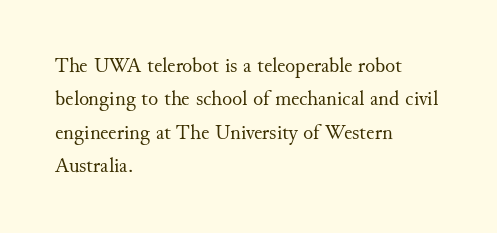
The image shows 21 px text type, upright; set left-aligned, normal line spacing (1.59x), normal letter spacing, not underlined.
